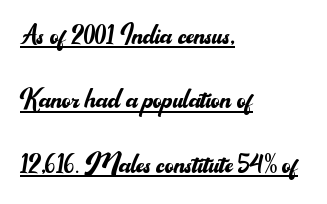
{"serif": "no", "bold": "no", "weight": "regular", "width": "normal", "stroke_contrast": "medium", "x_height": "small", "monospaced": "no", "underline": "yes", "align": "left", "line_spacing_ratio": 1.89, "letter_spacing": "normal", "letter_spacing_em": 0.0, "glyph_px": 34}
